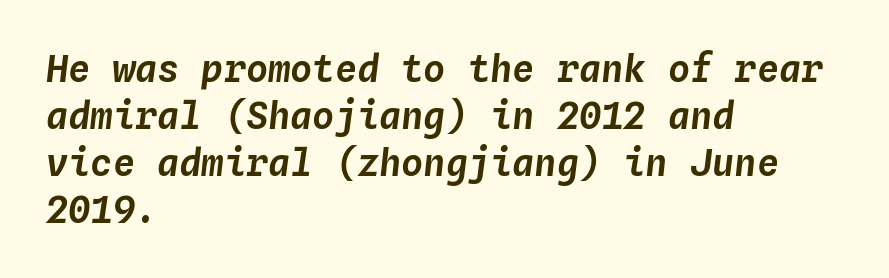
Q: Is the text italic (slanted)? A: Yes, it leans right by about 4 degrees.
Q: Is the text underlined? A: No.
Q: How is the paragraph aligned? A: Left-aligned.
Q: Is the spacing between letters normal or unusually wide? A: Normal.
Q: Is the spacing between lines tight, normal or loose? A: Normal.
Q: Width (condensed, normal, or wide)? A: Normal.
Q: Stroke contrast? A: Low.
Q: x-height? A: Medium.
Q: Monospaced? A: Yes.
